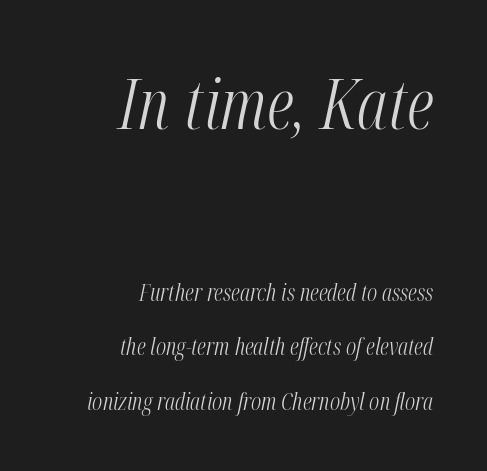
The image shows 70 px light, condensed type, italic (leaning right); set right-aligned, loose line spacing (2.37x), normal letter spacing, not underlined; the first (top) block is 3.04x larger; medium stroke contrast and a medium x-height.
